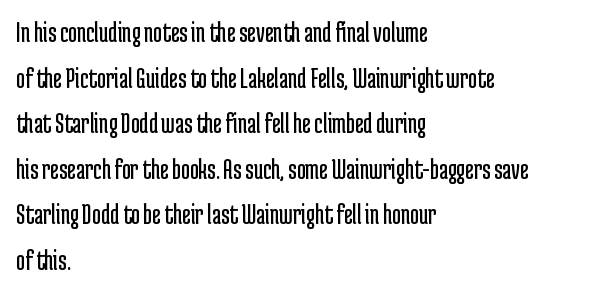
A clean baseline with only descenders dipping below it. This sample has the flowing, uneven cadence of proportional lettering. Note: no serifs on the glyphs. If you drew a ruler down the left edge, every line would touch it. Weight: regular or lighter. Letter spacing: default.
